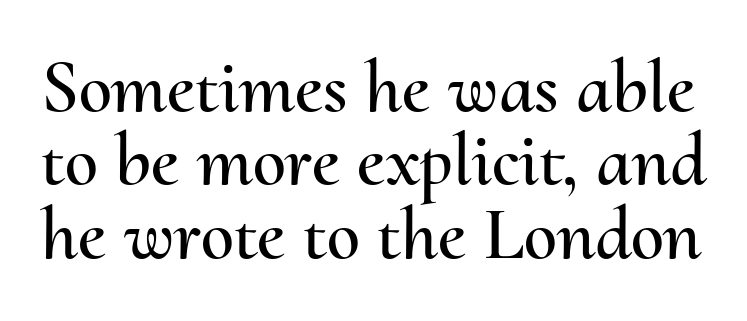
Q: Is the text italic (slanted)? A: No, it is upright.
Q: Is the text underlined? A: No.
Q: Is the spacing between letters normal or unusually wide? A: Normal.
Q: Is the spacing between lines tight, normal or loose? A: Tight.
Q: Width (condensed, normal, or wide)? A: Normal.
Q: Stroke contrast? A: Medium.
Q: x-height? A: Small.
Q: Monospaced? A: No.
